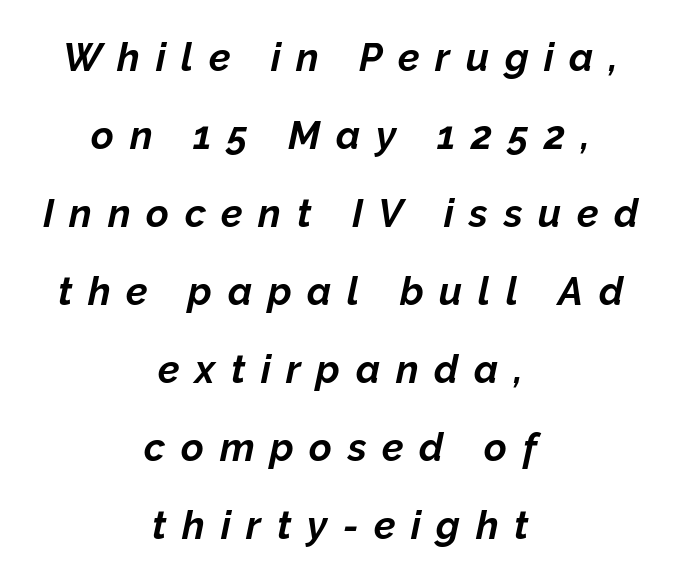
Q: Is the text bold? A: Yes.
Q: Is the text italic (slanted)? A: Yes, it leans right by about 12 degrees.
Q: Is the text underlined? A: No.
Q: How is the paragraph aligned? A: Centered.
Q: Is the spacing between letters normal or unusually wide? A: Unusually wide.
Q: Is the spacing between lines tight, normal or loose? A: Loose.
Q: Width (condensed, normal, or wide)? A: Normal.
Q: Stroke contrast? A: Low.
Q: x-height? A: Medium.
Q: Monospaced? A: No.
